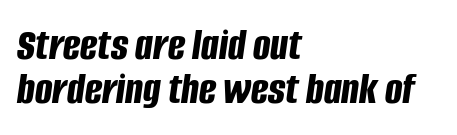
Q: Is the text bold? A: Yes.
Q: Is the text italic (slanted)? A: Yes, it leans right by about 8 degrees.
Q: Is the text underlined? A: No.
Q: How is the paragraph aligned? A: Left-aligned.
Q: Is the spacing between letters normal or unusually wide? A: Normal.
Q: Is the spacing between lines tight, normal or loose? A: Tight.
Q: Width (condensed, normal, or wide)? A: Condensed.
Q: Stroke contrast? A: Low.
Q: x-height? A: Large.
Q: Monospaced? A: No.
